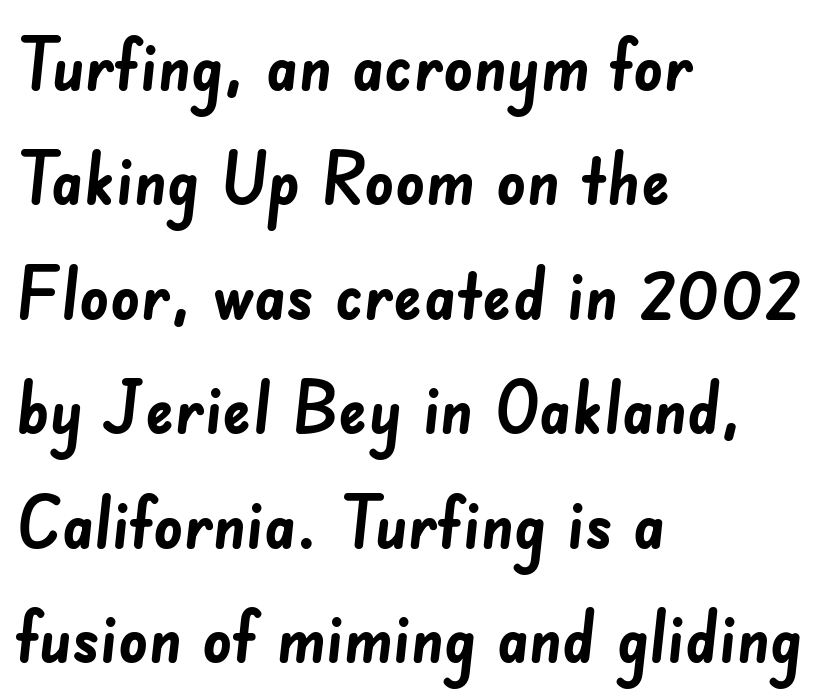
{"serif": "no", "bold": "yes", "weight": "semibold", "width": "normal", "stroke_contrast": "low", "x_height": "small", "monospaced": "no", "underline": "no", "align": "left", "line_spacing": "normal", "line_spacing_ratio": 1.59, "letter_spacing": "normal", "letter_spacing_em": 0.0, "glyph_px": 72}
